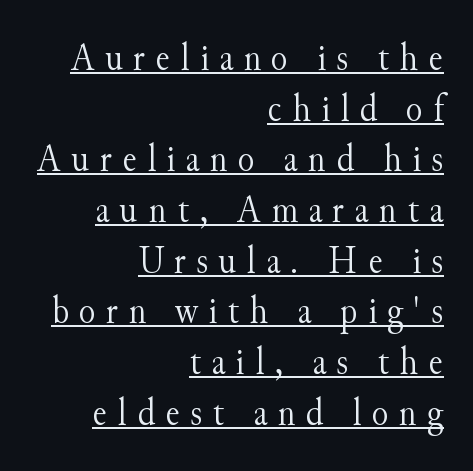
{"serif": "yes", "italic": "no", "bold": "no", "weight": "light", "width": "normal", "stroke_contrast": "medium", "x_height": "small", "monospaced": "no", "underline": "yes", "align": "right", "line_spacing": "normal", "line_spacing_ratio": 1.3, "letter_spacing": "wide", "letter_spacing_em": 0.26, "glyph_px": 39}
